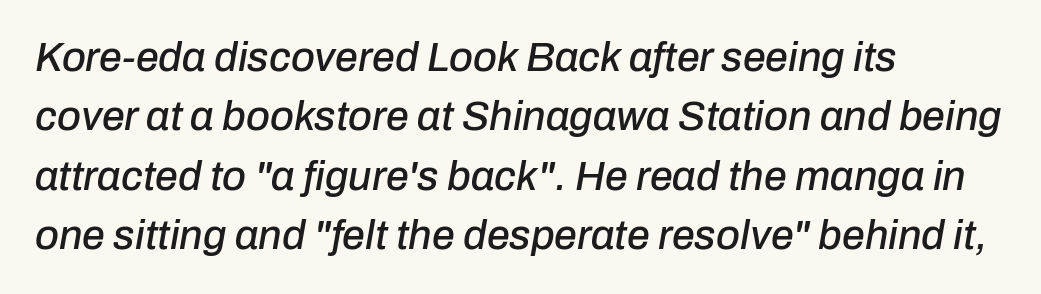
Q: Is the text italic (slanted)? A: Yes, it leans right by about 10 degrees.
Q: Is the text underlined? A: No.
Q: How is the paragraph aligned? A: Left-aligned.
Q: Is the spacing between letters normal or unusually wide? A: Normal.
Q: Is the spacing between lines tight, normal or loose? A: Normal.
Q: Width (condensed, normal, or wide)? A: Normal.
Q: Stroke contrast? A: Low.
Q: x-height? A: Medium.
Q: Monospaced? A: No.
